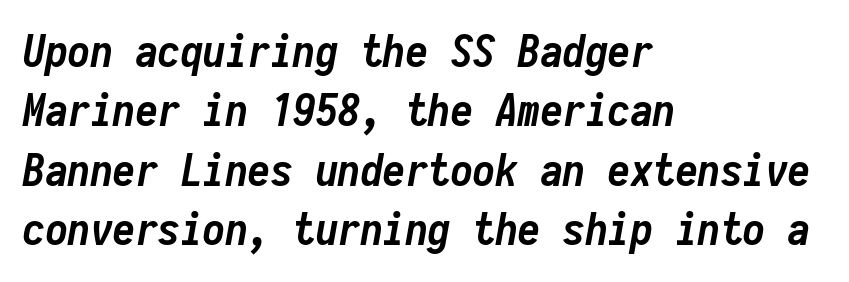
Q: Is the text bold? A: Yes.
Q: Is the text italic (slanted)? A: Yes, it leans right by about 10 degrees.
Q: Is the text underlined? A: No.
Q: How is the paragraph aligned? A: Left-aligned.
Q: Is the spacing between letters normal or unusually wide? A: Normal.
Q: Is the spacing between lines tight, normal or loose? A: Normal.
Q: Width (condensed, normal, or wide)? A: Condensed.
Q: Stroke contrast? A: Low.
Q: x-height? A: Medium.
Q: Monospaced? A: Yes.
